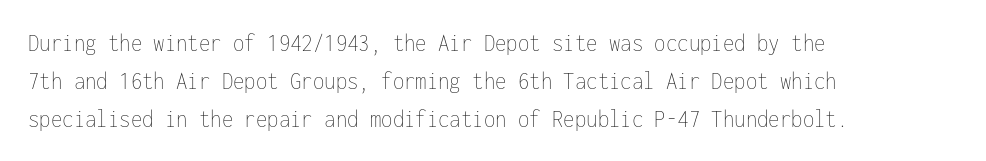
The vertical gap from one line to the next is medium. Quick note: underline off. The characters are drawn with everyday or finer stroke widths. A typesetter would mark this as roman, not italic. Caption: multi-line text, flush left, ragged right.
